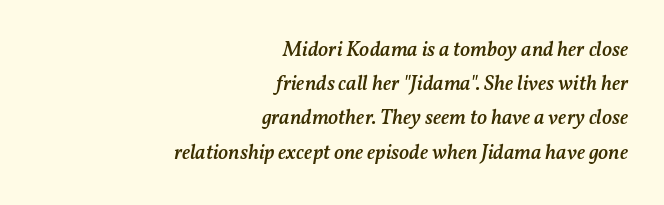
{"italic": "yes", "lean": "right", "slant_degrees": 11, "bold": "semi", "underline": "no", "align": "right", "line_spacing": "normal", "line_spacing_ratio": 1.63, "letter_spacing": "normal", "letter_spacing_em": 0.0, "glyph_px": 21}
